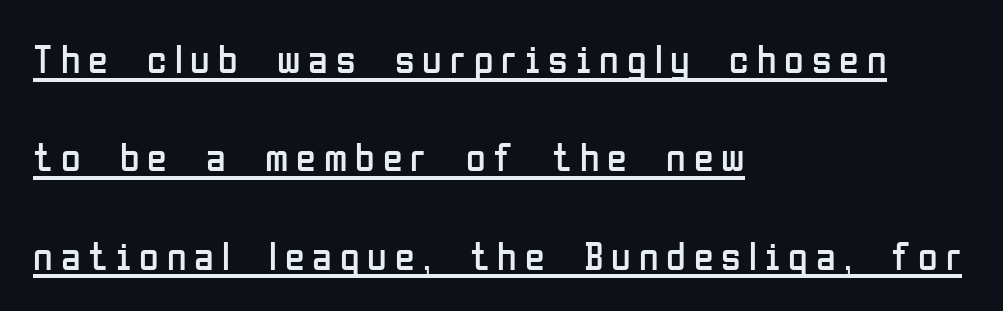
The image shows 40 px regular-weight, condensed sans-serif type, upright; set left-aligned, loose line spacing (2.46x), unusually wide letter spacing (+0.2 em), underlined; low stroke contrast and a medium x-height.
